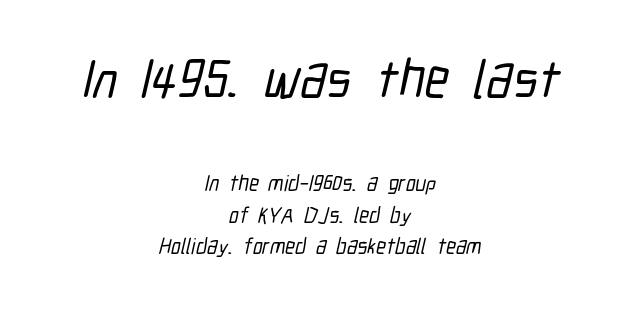
The image shows 54 px condensed sans-serif type; set centered, normal line spacing (1.43x), normal letter spacing, not underlined; the first (top) block is 2.45x larger; low stroke contrast and a medium x-height.
